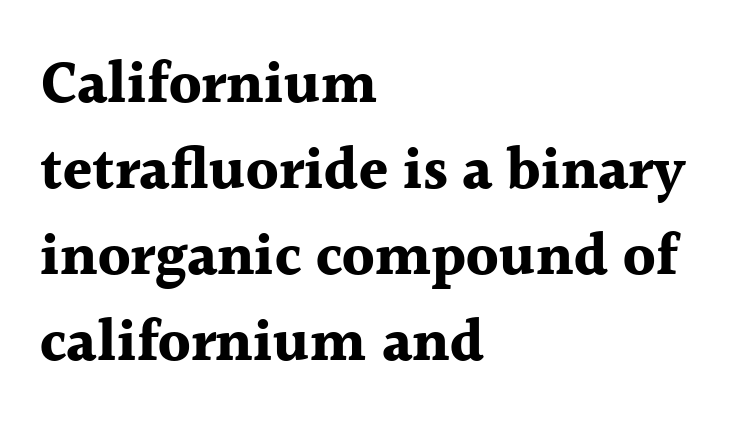
Inter-character spacing is left at the font's built-in metrics. Bare-footed words on every line. Each glyph is drawn with heavy, bold strokes. The rendering uses natural spacing where letterforms have individual widths. Vertical spacing — default. It's the straight-up-and-down kind of type.
